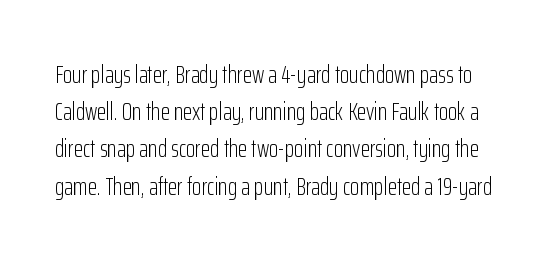
Q: Is the text bold? A: No.
Q: Is the text italic (slanted)? A: No, it is upright.
Q: Is the text underlined? A: No.
Q: Is the spacing between letters normal or unusually wide? A: Normal.
Q: Is the spacing between lines tight, normal or loose? A: Normal.
